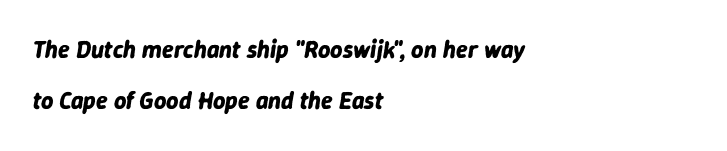
The image shows 24 px bold type, italic (leaning right); set left-aligned, loose line spacing (2.14x), normal letter spacing, not underlined.
